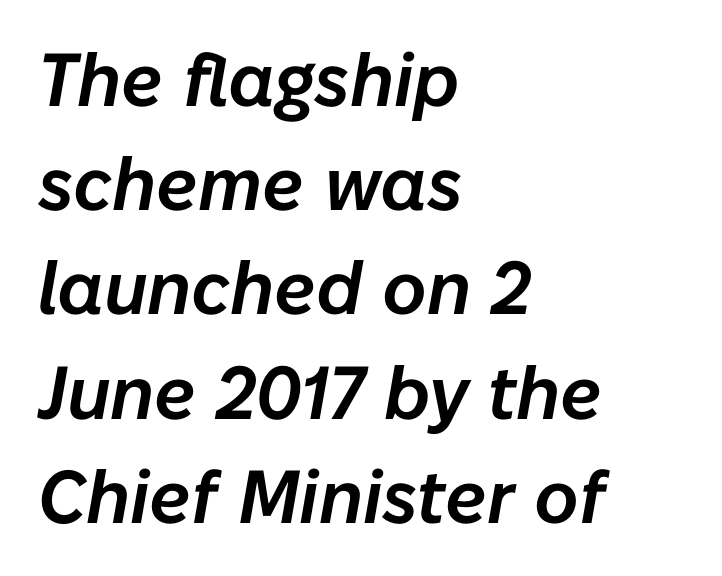
{"italic": "yes", "lean": "right", "slant_degrees": 10, "width": "normal", "stroke_contrast": "low", "x_height": "medium", "monospaced": "no", "underline": "no", "align": "left", "line_spacing": "normal", "line_spacing_ratio": 1.39, "letter_spacing": "normal", "letter_spacing_em": 0.0, "glyph_px": 75}
